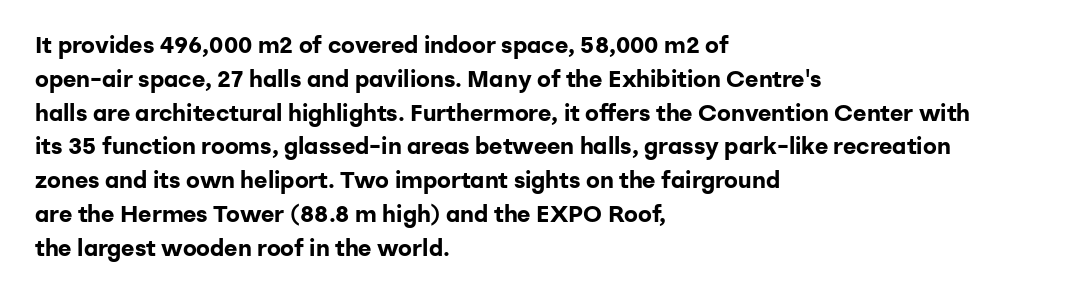
Bold? Absolutely — the strokes are thick and heavy. The setting favours the left margin, as ordinary paragraphs usually do. The font's upright variant was chosen for this text. A bare baseline throughout the passage. Vertical spacing — default.
